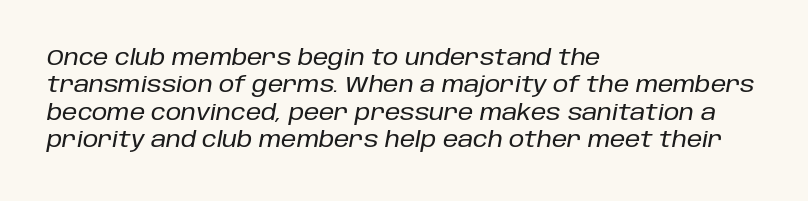
The passage shown leans; its letterforms are oblique. The line texture is even and compact thanks to regular tracking. The zone under the glyphs is completely vacant. Vertically, the passage feels balanced, rows spaced as you'd expect. This sample is left-justified, so line endings fall wherever the words run out.
